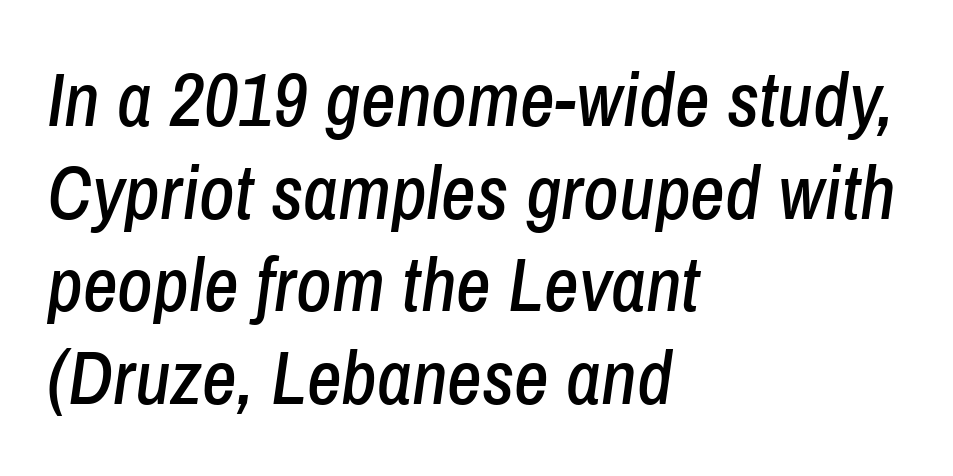
{"italic": "yes", "lean": "right", "slant_degrees": 8, "width": "condensed", "stroke_contrast": "low", "x_height": "medium", "monospaced": "no", "underline": "no", "align": "left", "line_spacing_ratio": 1.22, "letter_spacing": "normal", "letter_spacing_em": 0.0, "glyph_px": 76}
